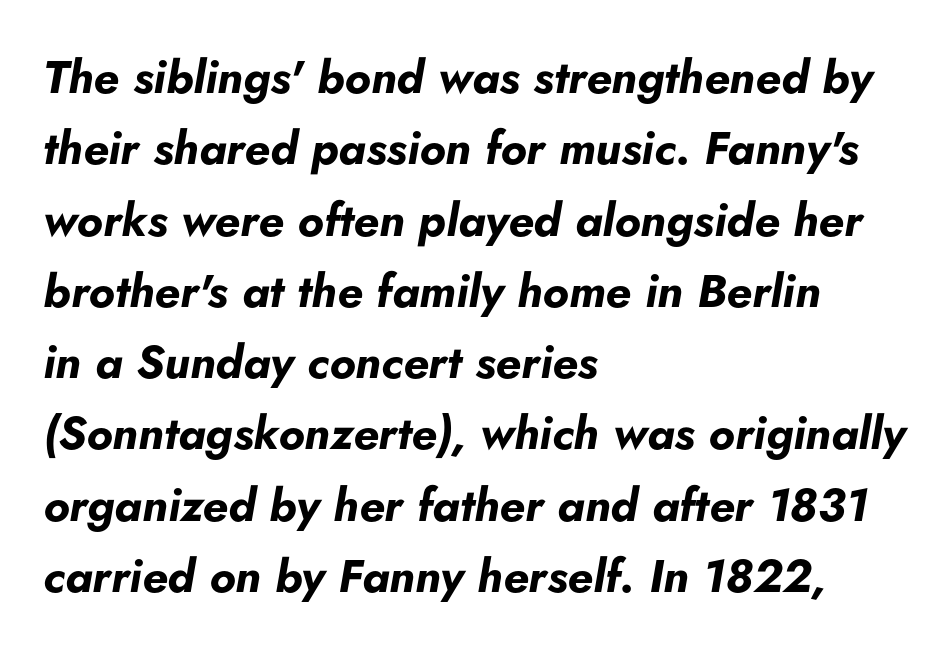
{"italic": "yes", "lean": "right", "slant_degrees": 5, "bold": "yes", "weight": "bold", "width": "normal", "stroke_contrast": "low", "x_height": "small", "monospaced": "no", "underline": "no", "align": "left", "line_spacing": "normal", "line_spacing_ratio": 1.55, "letter_spacing": "normal", "letter_spacing_em": 0.0, "glyph_px": 46}
